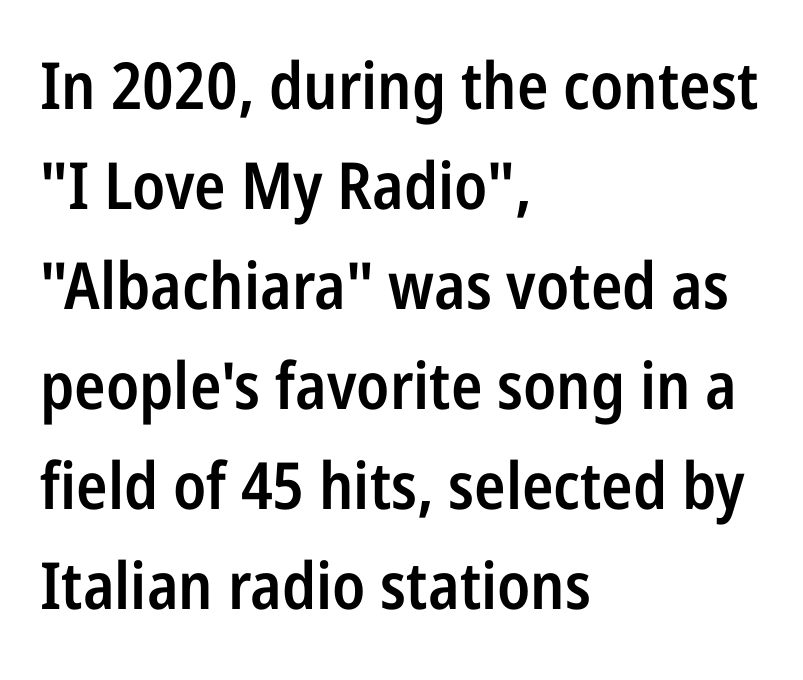
{"serif": "no", "italic": "no", "bold": "semi", "weight": "semibold", "width": "condensed", "stroke_contrast": "low", "x_height": "medium", "monospaced": "no", "underline": "no", "align": "left", "line_spacing": "normal", "line_spacing_ratio": 1.54, "letter_spacing": "normal", "letter_spacing_em": 0.0, "glyph_px": 65}
